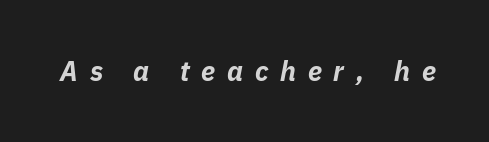
The image shows 27 px bold type, italic (leaning right); set unusually wide letter spacing (+0.44 em), not underlined.
